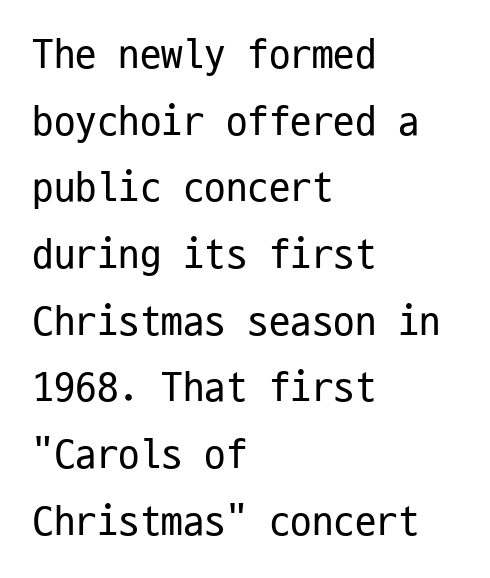
{"serif": "no", "italic": "no", "bold": "no", "weight": "regular", "width": "condensed", "stroke_contrast": "low", "x_height": "medium", "monospaced": "yes", "underline": "no", "align": "left", "line_spacing": "normal", "line_spacing_ratio": 1.55, "letter_spacing": "normal", "letter_spacing_em": 0.0, "glyph_px": 43}
